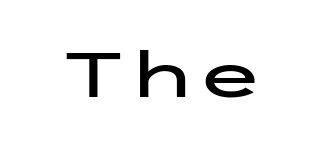
The image shows 62 px wide sans-serif type, upright; set normal letter spacing, not underlined; low stroke contrast and a medium x-height.
